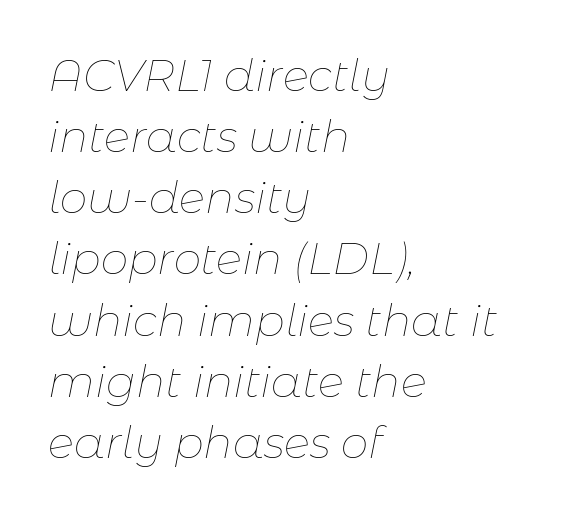
Short and long lines alike share a common starting point at left. Compared with typical paragraphs, the rows here are spaced about the same. Type without underlining. No chunkiness to these letters — they're not bold. Between one letter and the next there's only the usual sliver of space. Posture: slanted.
